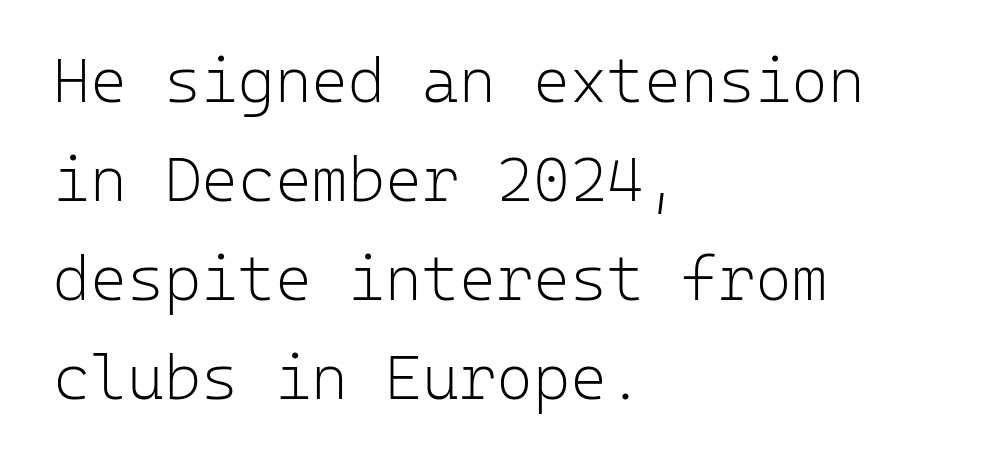
{"serif": "no", "italic": "no", "bold": "no", "weight": "light", "width": "normal", "stroke_contrast": "low", "x_height": "medium", "monospaced": "yes", "underline": "no", "align": "left", "line_spacing": "normal", "line_spacing_ratio": 1.57, "letter_spacing": "normal", "letter_spacing_em": 0.0, "glyph_px": 63}
